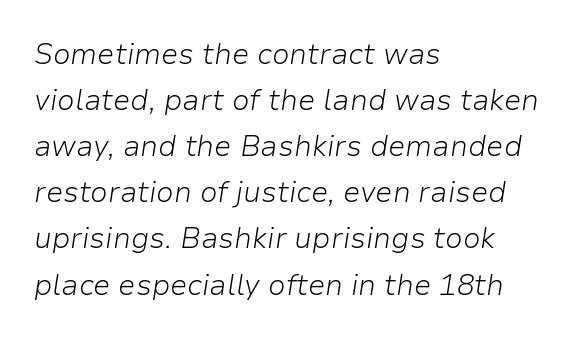
Tracking here is standard; glyphs follow each other at the usual distance. The text carries the slant typical of an italic or oblique font. Plain, unruled lines of type. What's the leading like? Ordinary, nothing unusual. The passage shown is typed in a proportional face where columns would drift. Reading down the block, your eye returns to a fixed left position each line.
